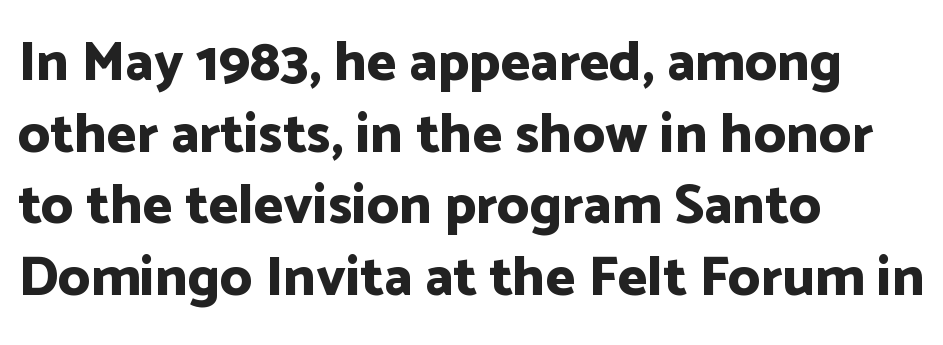
Q: Is the text bold? A: Yes.
Q: Is the text italic (slanted)? A: No, it is upright.
Q: Is the typeface a serif or a sans-serif typeface? A: Sans-serif.
Q: Is the text underlined? A: No.
Q: How is the paragraph aligned? A: Left-aligned.
Q: Is the spacing between letters normal or unusually wide? A: Normal.
Q: Is the spacing between lines tight, normal or loose? A: Normal.
Q: Width (condensed, normal, or wide)? A: Normal.
Q: Stroke contrast? A: Low.
Q: x-height? A: Medium.
Q: Monospaced? A: No.
